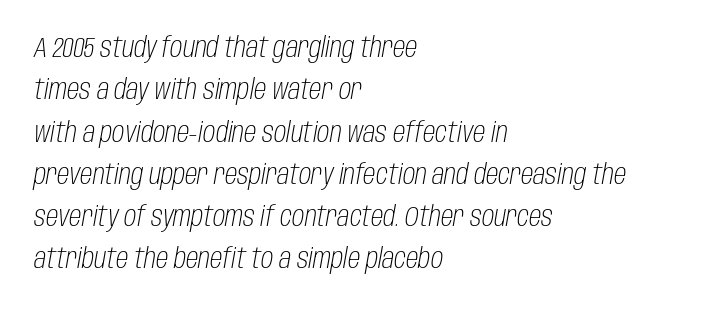
{"italic": "yes", "lean": "right", "slant_degrees": 10, "bold": "no", "weight": "light", "width": "condensed", "stroke_contrast": "low", "x_height": "large", "monospaced": "no", "underline": "no", "align": "left", "line_spacing": "normal", "line_spacing_ratio": 1.51, "letter_spacing": "normal", "letter_spacing_em": 0.0, "glyph_px": 28}
